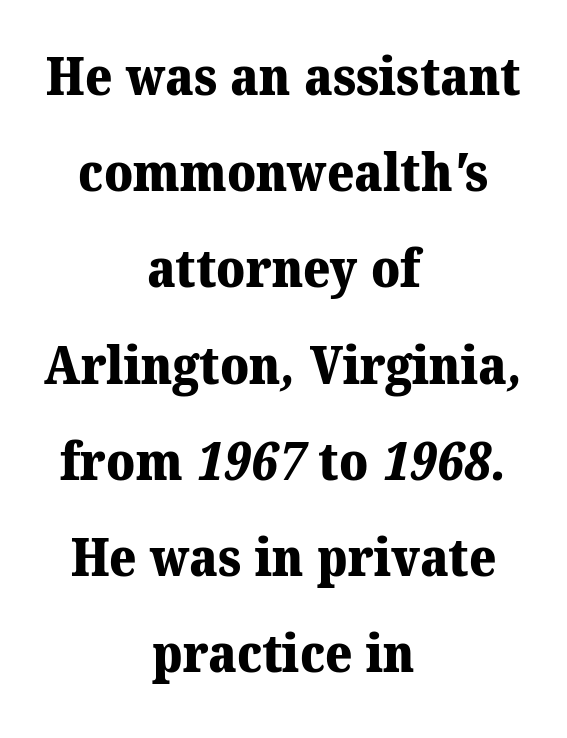
{"serif": "yes", "bold": "yes", "weight": "heavy", "width": "normal", "stroke_contrast": "medium", "x_height": "medium", "monospaced": "no", "underline": "no", "align": "center", "line_spacing_ratio": 1.85, "letter_spacing": "normal", "letter_spacing_em": 0.0, "glyph_px": 52}
